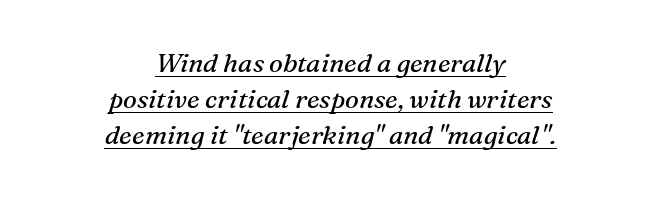
Spacing between characters is what you'd get straight out of the box. Whoever set this chose a conventional vertical rhythm. Every word sits above its own underline. In terms of posture, this sample is oblique. Casual observation: everything's sitting right in the middle. Heaviness? Minimal to ordinary, like unemphasized prose.
